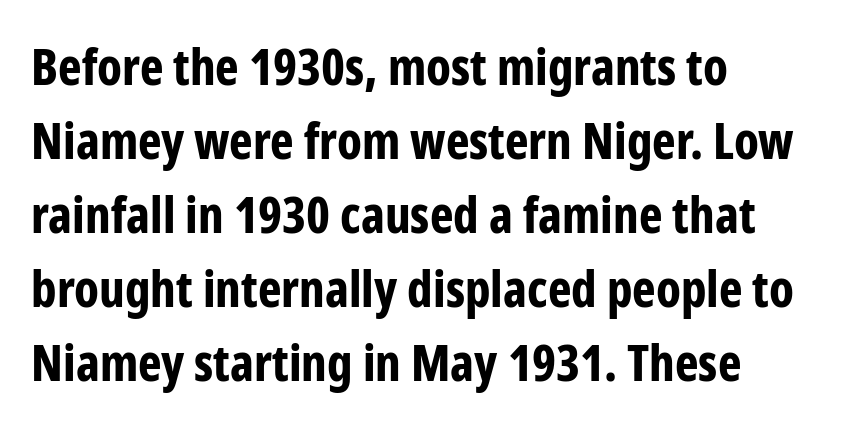
The image shows 50 px bold, condensed sans-serif type, upright; set left-aligned, normal line spacing (1.48x), normal letter spacing, not underlined; low stroke contrast and a medium x-height.
